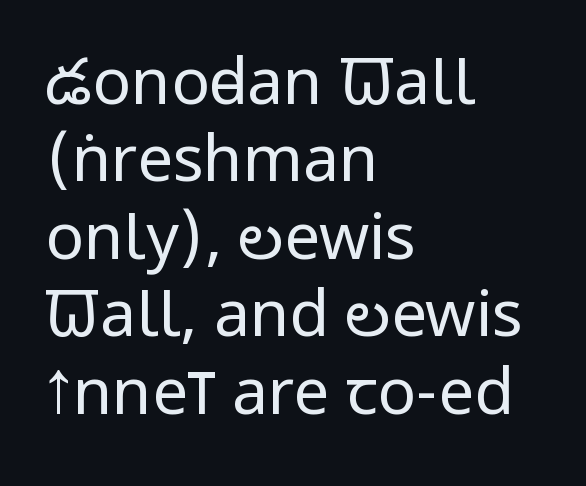
Q: Is the text bold? A: No.
Q: Is the text italic (slanted)? A: No, it is upright.
Q: Is the typeface a serif or a sans-serif typeface? A: Sans-serif.
Q: Is the text underlined? A: No.
Q: How is the paragraph aligned? A: Left-aligned.
Q: Is the spacing between letters normal or unusually wide? A: Normal.
Q: Width (condensed, normal, or wide)? A: Condensed.
Q: Stroke contrast? A: Low.
Q: x-height? A: Large.
Q: Monospaced? A: No.
